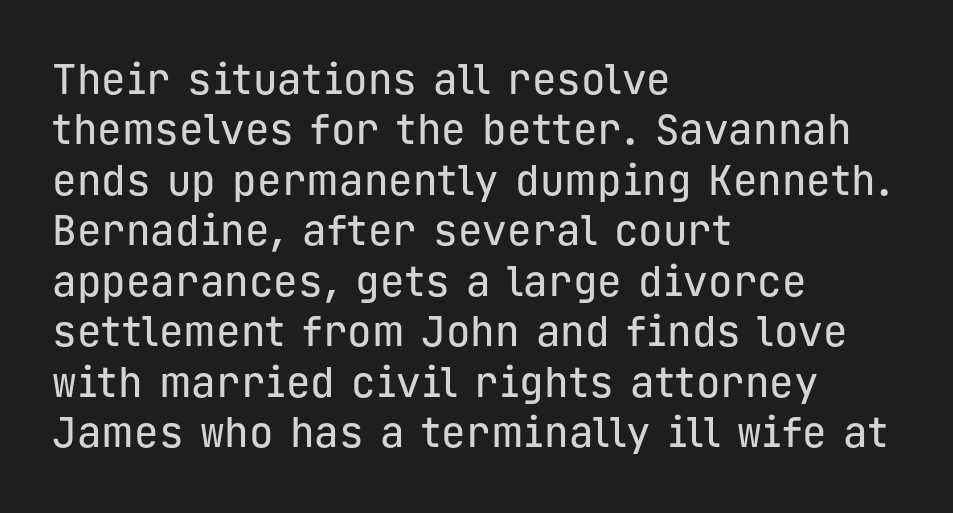
The image shows 41 px sans-serif type, upright, monospaced; set left-aligned, line spacing 1.23x, normal letter spacing, not underlined; low stroke contrast and a medium x-height.
